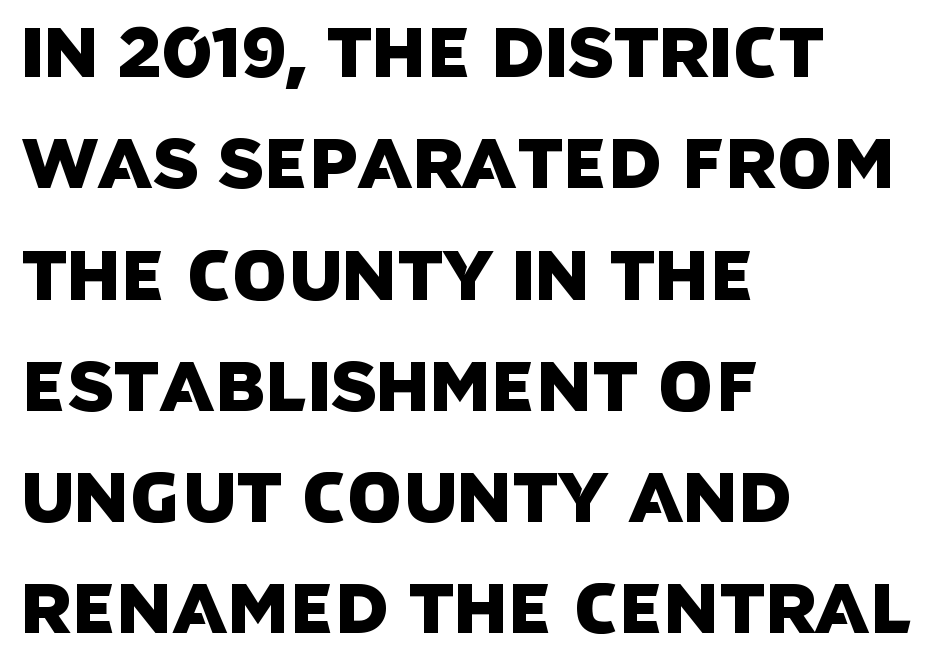
The image shows 70 px sans-serif type; set left-aligned, normal line spacing (1.59x), normal letter spacing, not underlined; low stroke contrast and a large x-height.
